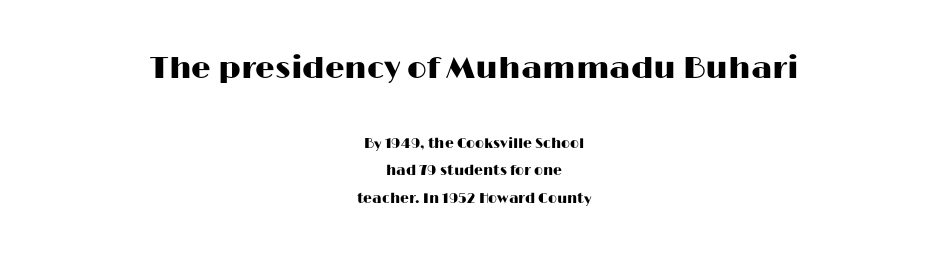
{"serif": "no", "italic": "no", "width": "wide", "stroke_contrast": "high", "x_height": "medium", "monospaced": "no", "underline": "no", "align": "center", "line_spacing": "loose", "line_spacing_ratio": 1.97, "letter_spacing": "normal", "letter_spacing_em": 0.0, "larger_block": "first", "size_ratio": 2.21, "glyph_px": 31}
